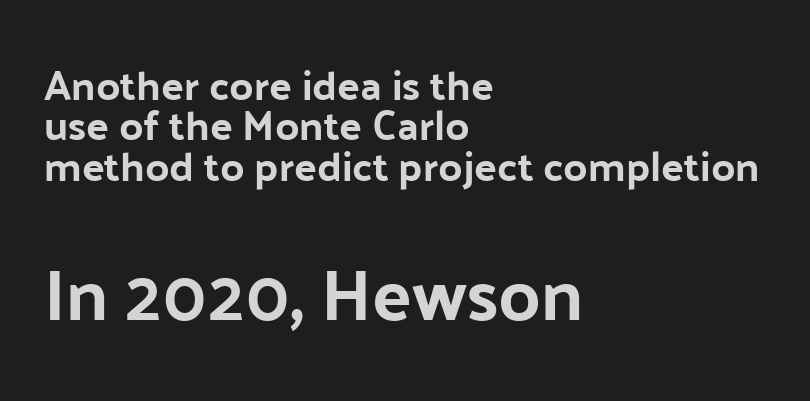
This rendering leaves character spacing at its baseline value. The baseline area is clear. Reading down the block, your eye returns to a fixed left position each line. You get the small type first, then a jump to larger type. The rendering uses natural spacing where letterforms have individual widths.
